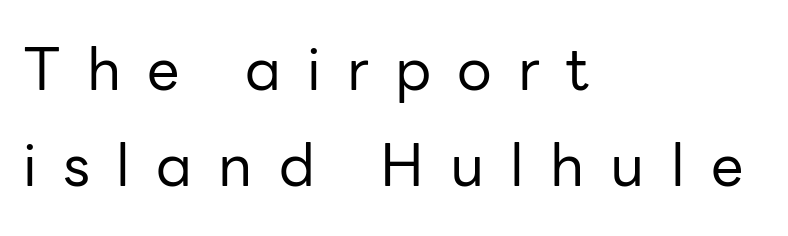
Q: Is the text bold? A: No.
Q: Is the text italic (slanted)? A: No, it is upright.
Q: Is the typeface a serif or a sans-serif typeface? A: Sans-serif.
Q: Is the text underlined? A: No.
Q: How is the paragraph aligned? A: Left-aligned.
Q: Is the spacing between letters normal or unusually wide? A: Unusually wide.
Q: Is the spacing between lines tight, normal or loose? A: Normal.
Q: Width (condensed, normal, or wide)? A: Normal.
Q: Stroke contrast? A: Low.
Q: x-height? A: Medium.
Q: Monospaced? A: No.
